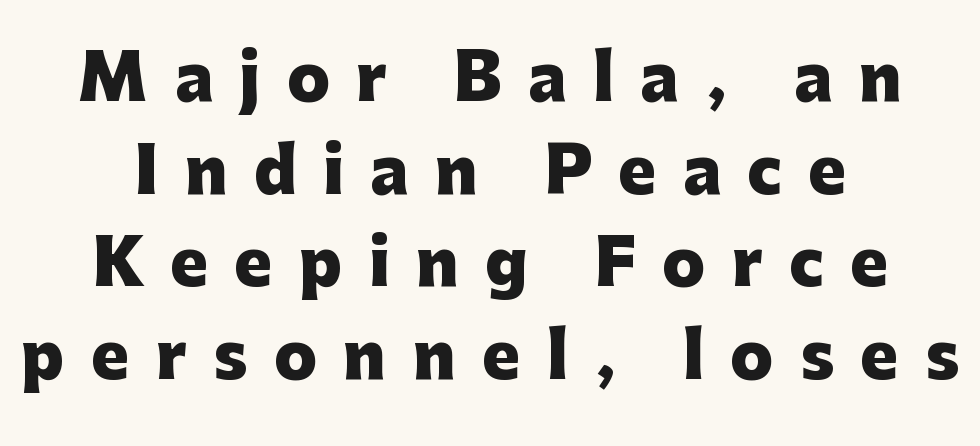
Q: Is the text bold? A: Yes.
Q: Is the text italic (slanted)? A: No, it is upright.
Q: Is the typeface a serif or a sans-serif typeface? A: Sans-serif.
Q: Is the text underlined? A: No.
Q: How is the paragraph aligned? A: Centered.
Q: Is the spacing between letters normal or unusually wide? A: Unusually wide.
Q: Is the spacing between lines tight, normal or loose? A: Normal.
Q: Width (condensed, normal, or wide)? A: Normal.
Q: Stroke contrast? A: Low.
Q: x-height? A: Medium.
Q: Monospaced? A: No.
